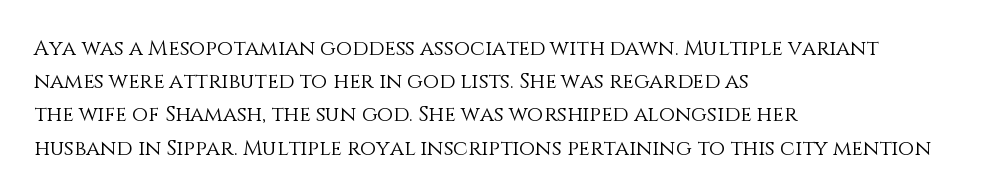
The face looks like a standard text weight, possibly lighter. Short and long lines alike share a common starting point at left. Vertically, the passage feels balanced, rows spaced as you'd expect. A bare baseline throughout the passage. Here the glyphs are tracked normally, forming tight word shapes.
